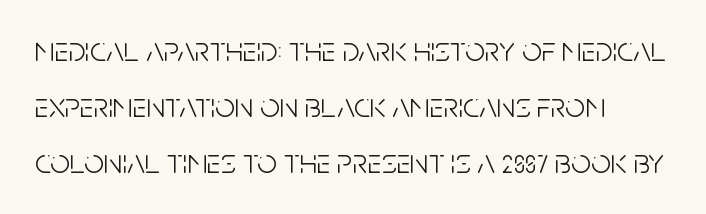
Unbolded letterforms with no extra heft. If you measured baseline to baseline, you'd find a middling distance. What stands out about the letter spacing? Nothing — it is the standard amount. Does the lettering tilt? It doesn't — this is upright. Note the varied advance widths — an 'i' is clearly narrower than an 'm'.
